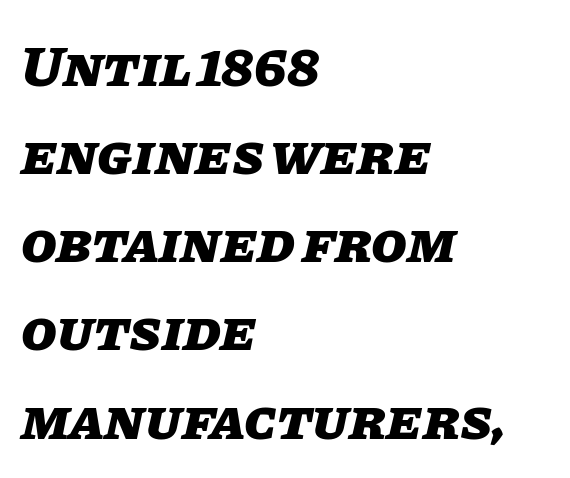
Honestly, the letter spacing is just normal — you wouldn't notice it. Quick note: underline off. Leading matches the norm, producing a regular column. The face used here is proportionally spaced, like ordinary book or web type. Every character sits at an angle, as italics do. Reading down the block, your eye returns to a fixed left position each line.
